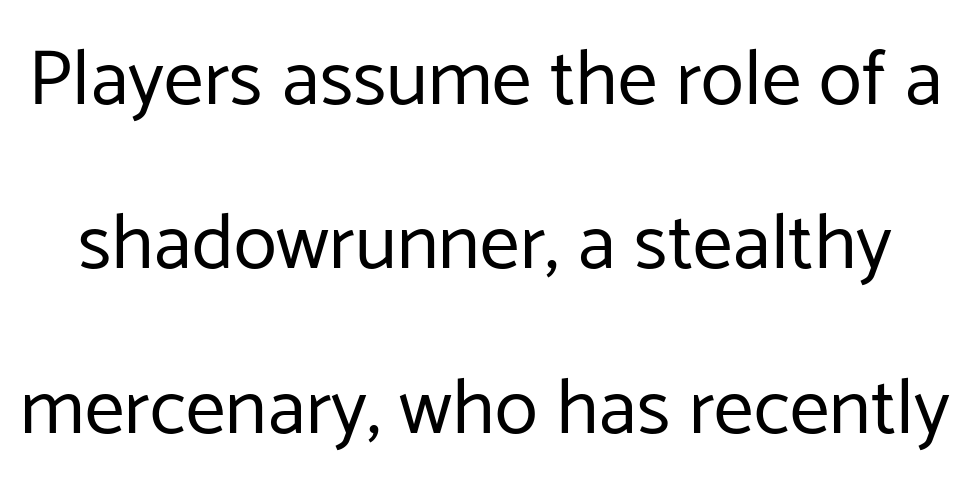
Classification — sans serif. The line texture is even and compact thanks to regular tracking. Compared with a typical body face, this is equally light or lighter still. Every character sits straight up, as roman type does. Anything drawn beneath the words? Only blank space.
